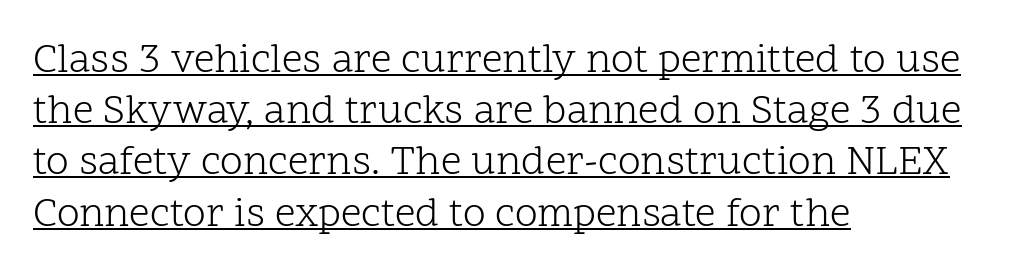
The image shows 41 px light serif type, upright; set left-aligned, normal line spacing (1.25x), normal letter spacing, underlined; low stroke contrast and a medium x-height.
